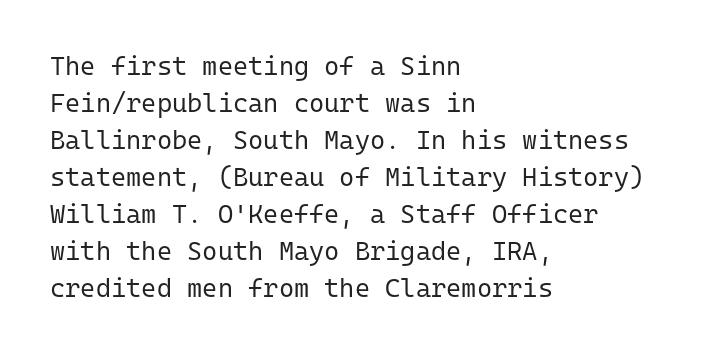
Q: Is the text bold? A: No.
Q: Is the text italic (slanted)? A: No, it is upright.
Q: Is the text underlined? A: No.
Q: How is the paragraph aligned? A: Left-aligned.
Q: Is the spacing between letters normal or unusually wide? A: Normal.
Q: Is the spacing between lines tight, normal or loose? A: Normal.
